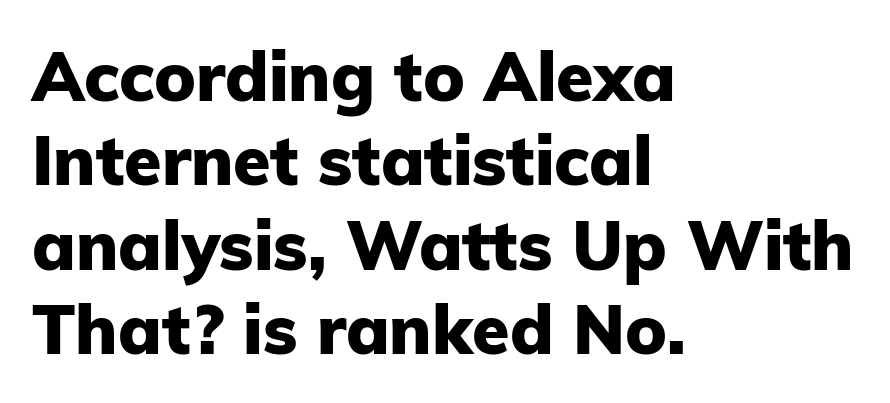
Q: Is the text bold? A: Yes.
Q: Is the text italic (slanted)? A: No, it is upright.
Q: Is the typeface a serif or a sans-serif typeface? A: Sans-serif.
Q: Is the text underlined? A: No.
Q: How is the paragraph aligned? A: Left-aligned.
Q: Is the spacing between letters normal or unusually wide? A: Normal.
Q: Width (condensed, normal, or wide)? A: Normal.
Q: Stroke contrast? A: Low.
Q: x-height? A: Medium.
Q: Monospaced? A: No.
